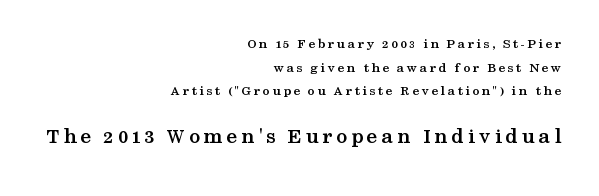
{"italic": "no", "bold": "yes", "underline": "no", "align": "right", "line_spacing": "normal", "line_spacing_ratio": 1.69, "larger_block": "second", "size_ratio": 1.57, "glyph_px": 22}
